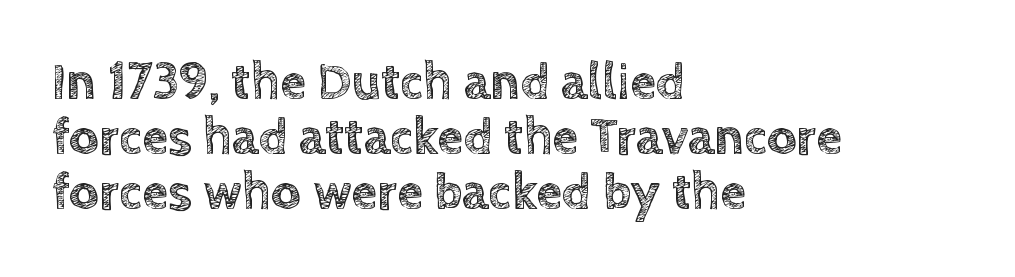
{"italic": "no", "width": "normal", "x_height": "large", "monospaced": "no", "underline": "no", "align": "left", "line_spacing": "tight", "line_spacing_ratio": 1.06, "letter_spacing": "normal", "letter_spacing_em": 0.0, "glyph_px": 52}
